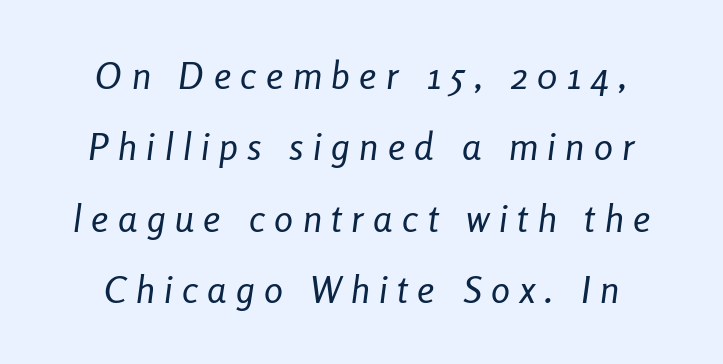
The passage shown has open, widely tracked lettering throughout. The face used here is proportionally spaced, like ordinary book or web type. The space beneath each line is pristine and unruled. No extra ink here — the face is not bold. An italicized treatment has been applied to the whole sample.
